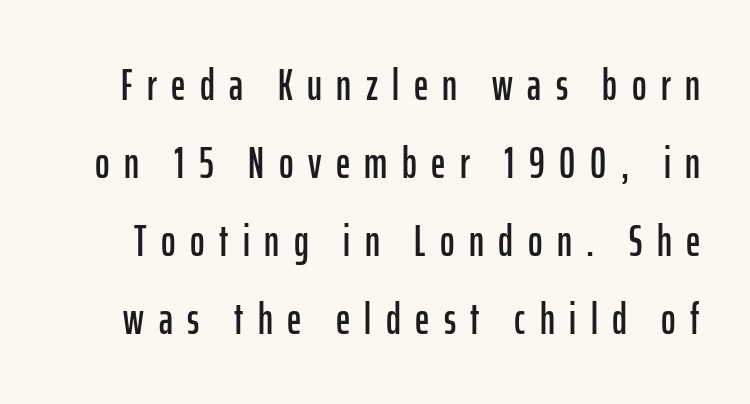
{"serif": "no", "italic": "no", "width": "condensed", "stroke_contrast": "low", "x_height": "medium", "monospaced": "no", "underline": "no", "line_spacing_ratio": 1.77, "letter_spacing": "wide", "letter_spacing_em": 0.33, "glyph_px": 44}
